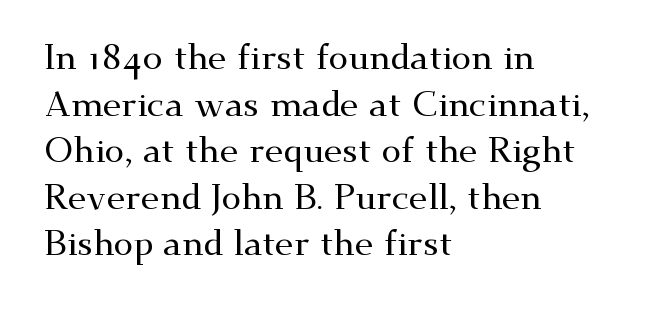
{"serif": "yes", "italic": "no", "width": "wide", "stroke_contrast": "medium", "x_height": "small", "monospaced": "no", "underline": "no", "align": "left", "line_spacing": "normal", "line_spacing_ratio": 1.33, "letter_spacing": "normal", "letter_spacing_em": 0.0, "glyph_px": 35}
